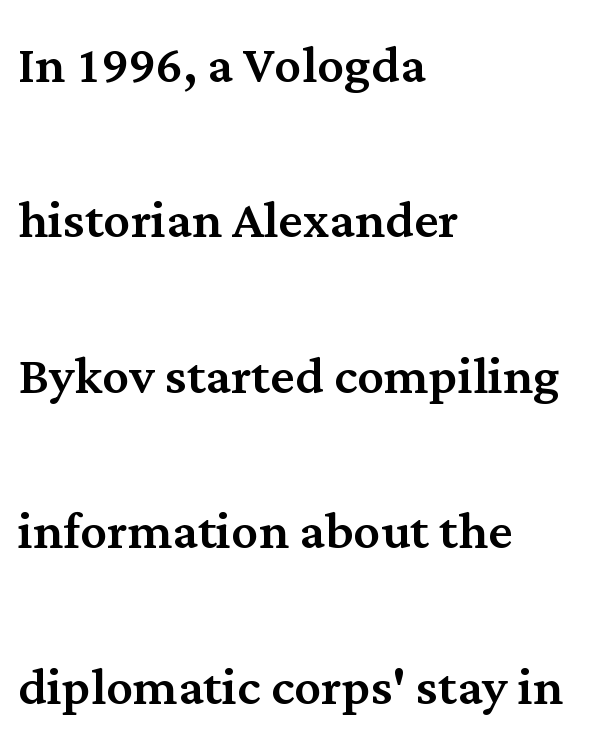
One-word summary of the alignment: left. Glance below the letters and you will spot only blank space. Small tapered or slab feet sit at the stroke ends, so this counts as serif. These lines stand farther apart than default settings would place them. Here the designer chose a conventional face with non-uniform glyph widths. The lettering stays uniformly vertical, giving the passage a roman look.
